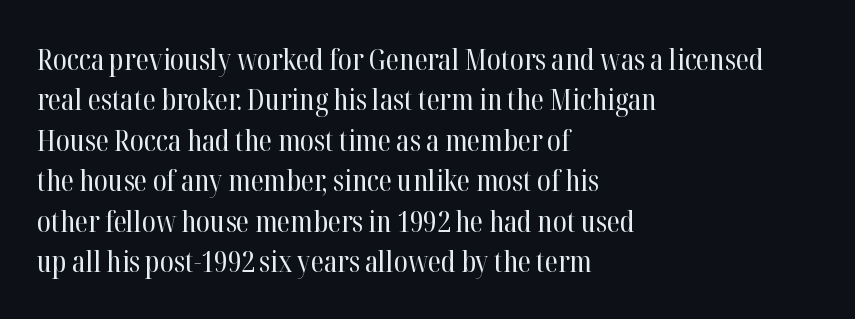
The image shows 30 px regular-weight, condensed serif type, upright; set left-aligned, normal line spacing (1.35x), normal letter spacing, not underlined; high stroke contrast and a medium x-height.
